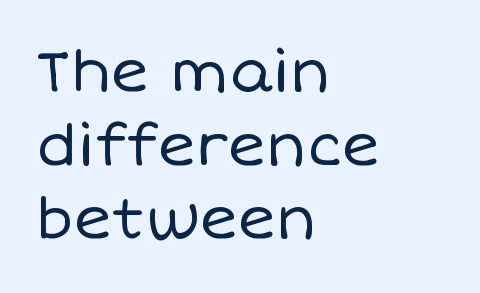
Q: Is the text bold? A: No.
Q: Is the text italic (slanted)? A: No, it is upright.
Q: Is the text underlined? A: No.
Q: How is the paragraph aligned? A: Left-aligned.
Q: Is the spacing between letters normal or unusually wide? A: Normal.
Q: Is the spacing between lines tight, normal or loose? A: Normal.
Q: Width (condensed, normal, or wide)? A: Normal.
Q: Stroke contrast? A: Low.
Q: x-height? A: Large.
Q: Monospaced? A: No.
